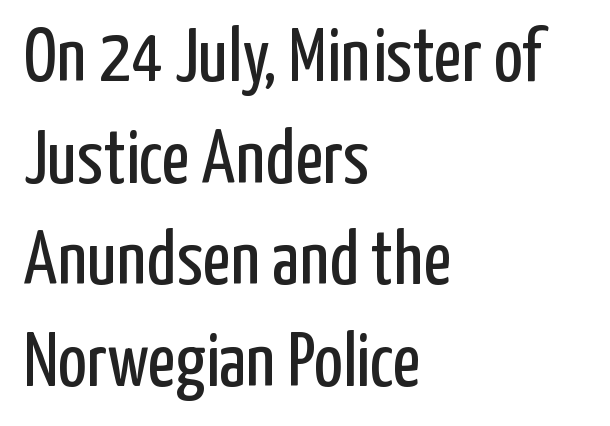
Students, note that the glyphs here touch the page at normal intervals. The face used here is a sans, in the tradition of grotesques and geometrics. Here the designer chose a conventional face with non-uniform glyph widths. Horizontal alignment here is leftward, the default for most running prose. A typesetter would mark this as roman, not italic.
